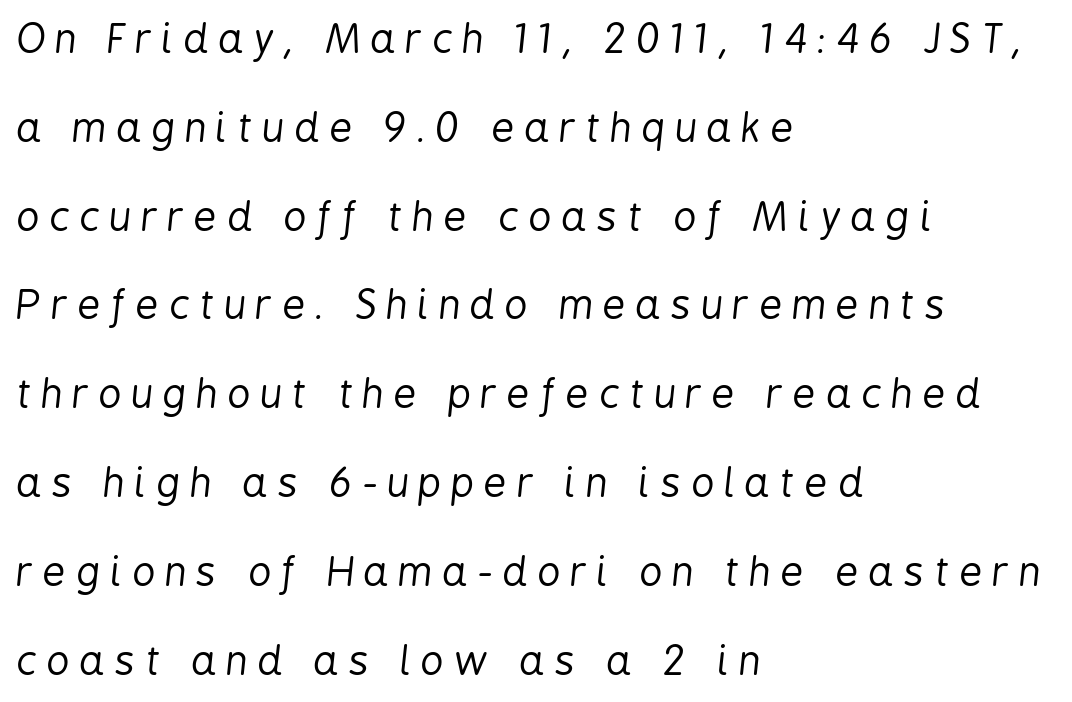
Q: Is the text bold? A: No.
Q: Is the text italic (slanted)? A: Yes, it leans right by about 6 degrees.
Q: Is the text underlined? A: No.
Q: How is the paragraph aligned? A: Left-aligned.
Q: Is the spacing between letters normal or unusually wide? A: Unusually wide.
Q: Is the spacing between lines tight, normal or loose? A: Loose.
Q: Width (condensed, normal, or wide)? A: Condensed.
Q: Stroke contrast? A: Low.
Q: x-height? A: Medium.
Q: Monospaced? A: No.
